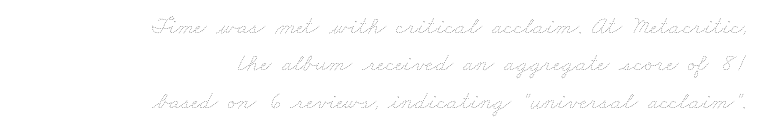
Decoration check: the copy has no underline. Is the stroke heavy? The answer is a plain regular-or-lighter. The text block is weighted toward the right margin, trailing off unevenly leftward. The tracking reads as untouched default to a designer's eye. Normally led — the rows are evenly, conventionally spaced.
